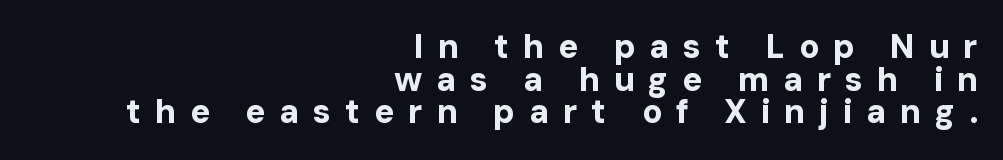
{"serif": "no", "italic": "no", "bold": "yes", "weight": "bold", "width": "normal", "stroke_contrast": "low", "x_height": "medium", "monospaced": "no", "underline": "no", "align": "right", "line_spacing": "tight", "line_spacing_ratio": 0.99, "letter_spacing": "wide", "letter_spacing_em": 0.42, "glyph_px": 33}
